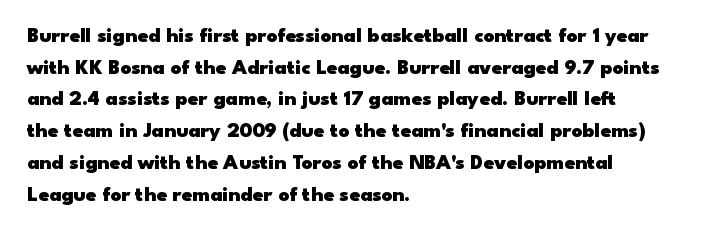
This is roman type, the default non-slanted kind. Observe the ordinary spacing: letters are neighbours, not strangers. The space between consecutive lines is moderate. Leftover space on each line is placed entirely after the last word. The string is rendered with underlining switched off. What weight is shown? A full bold with thick strokes.
